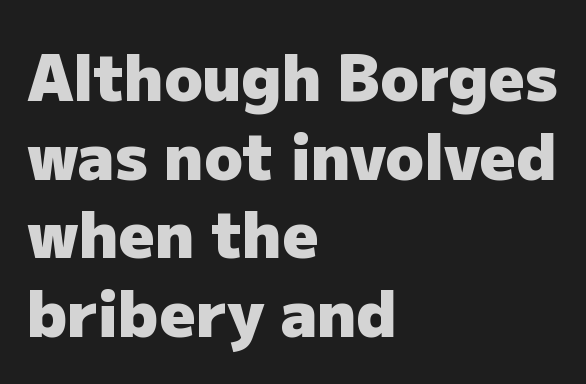
Q: Is the text bold? A: Yes.
Q: Is the text italic (slanted)? A: No, it is upright.
Q: Is the typeface a serif or a sans-serif typeface? A: Sans-serif.
Q: Is the text underlined? A: No.
Q: How is the paragraph aligned? A: Left-aligned.
Q: Is the spacing between letters normal or unusually wide? A: Normal.
Q: Is the spacing between lines tight, normal or loose? A: Normal.
Q: Width (condensed, normal, or wide)? A: Normal.
Q: Stroke contrast? A: Low.
Q: x-height? A: Medium.
Q: Monospaced? A: No.
